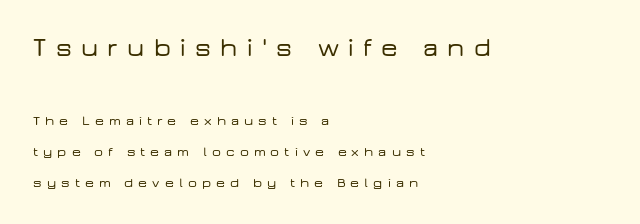
The image shows 26 px text type, upright; set left-aligned, loose line spacing (2.22x), unusually wide letter spacing (+0.36 em), not underlined; the first (top) block is 1.86x larger.
